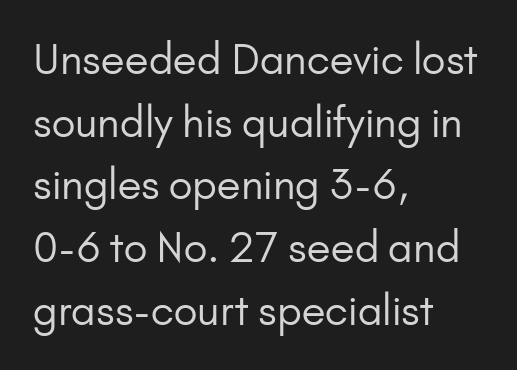
{"serif": "no", "italic": "no", "bold": "no", "weight": "regular", "width": "normal", "stroke_contrast": "low", "x_height": "small", "monospaced": "no", "underline": "no", "align": "left", "line_spacing": "normal", "line_spacing_ratio": 1.53, "letter_spacing": "normal", "letter_spacing_em": 0.0, "glyph_px": 41}
